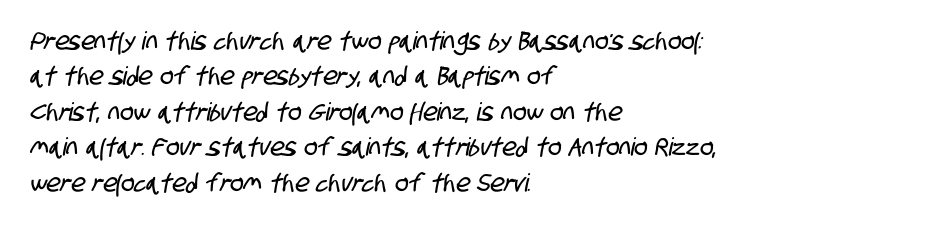
One glance says typical: line gaps are just what's usual. The rendering keeps characters at their native spacing. If you drew a ruler down the left edge, every line would touch it. Decoration check: the copy has no underline.
